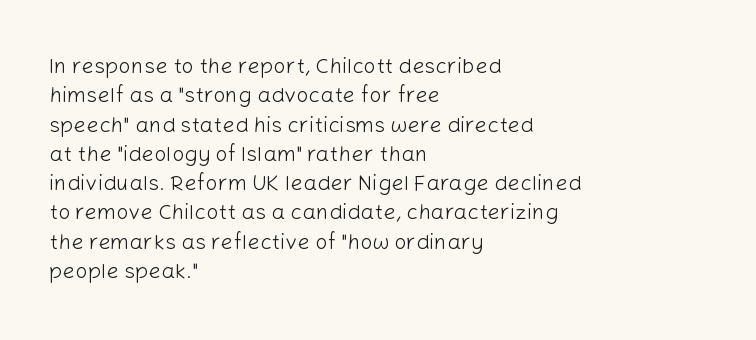
The image shows 22 px text type, upright; set left-aligned, normal line spacing (1.33x), normal letter spacing, not underlined.
